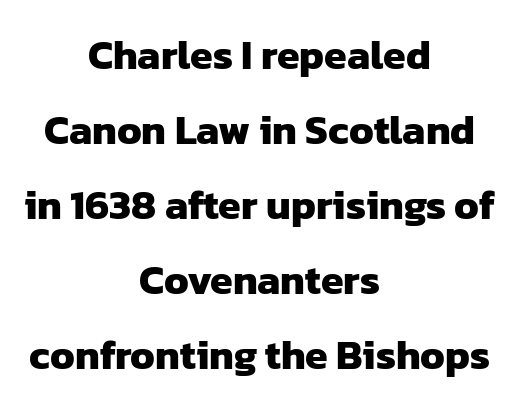
Q: Is the text bold? A: Yes.
Q: Is the typeface a serif or a sans-serif typeface? A: Sans-serif.
Q: Is the text underlined? A: No.
Q: How is the paragraph aligned? A: Centered.
Q: Is the spacing between letters normal or unusually wide? A: Normal.
Q: Width (condensed, normal, or wide)? A: Normal.
Q: Stroke contrast? A: Low.
Q: x-height? A: Medium.
Q: Monospaced? A: No.
